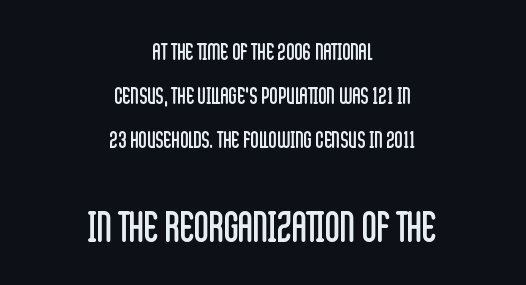
You could not count columns in this text — the font is proportionally spaced. The baseline area is clear. These lines were composed using upright roman letters. The weight tops out at a normal text grade. Leftover space on each line is divided equally before and after the words. Honestly, the letter spacing is just normal — you wouldn't notice it.
